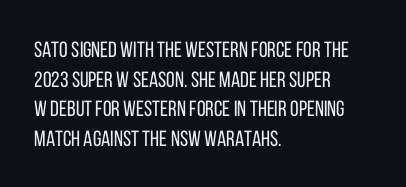
Q: Is the text bold? A: No.
Q: Is the text italic (slanted)? A: No, it is upright.
Q: Is the text underlined? A: No.
Q: How is the paragraph aligned? A: Left-aligned.
Q: Is the spacing between letters normal or unusually wide? A: Normal.
Q: Is the spacing between lines tight, normal or loose? A: Normal.
